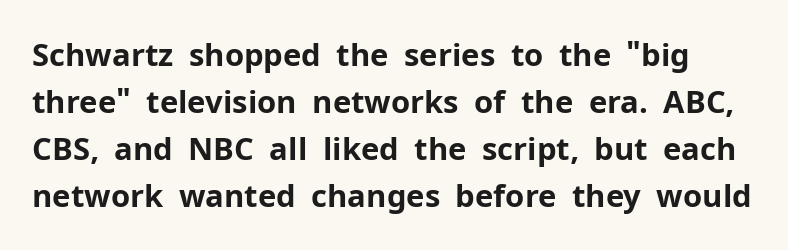
Q: Is the text bold? A: Yes.
Q: Is the text italic (slanted)? A: No, it is upright.
Q: Is the typeface a serif or a sans-serif typeface? A: Sans-serif.
Q: Is the text underlined? A: No.
Q: Is the spacing between letters normal or unusually wide? A: Normal.
Q: Is the spacing between lines tight, normal or loose? A: Normal.
Q: Width (condensed, normal, or wide)? A: Normal.
Q: Stroke contrast? A: Low.
Q: x-height? A: Medium.
Q: Monospaced? A: No.
